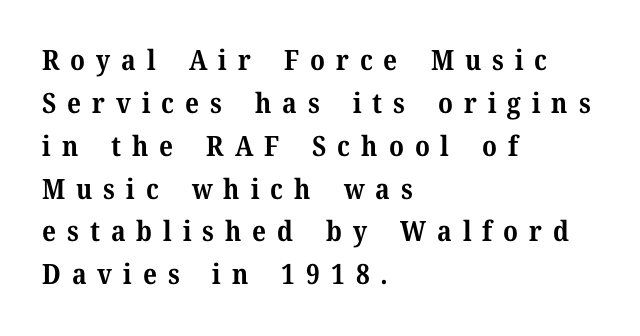
No word sits above an underline. Note the varied advance widths — an 'i' is clearly narrower than an 'm'. Honestly, the letter spacing is so wide it's the main thing you notice. Little horizontal feet cap the strokes, marking this as serif type. Whoever set this chose a conventional vertical rhythm. Heavy, bold letterforms.
